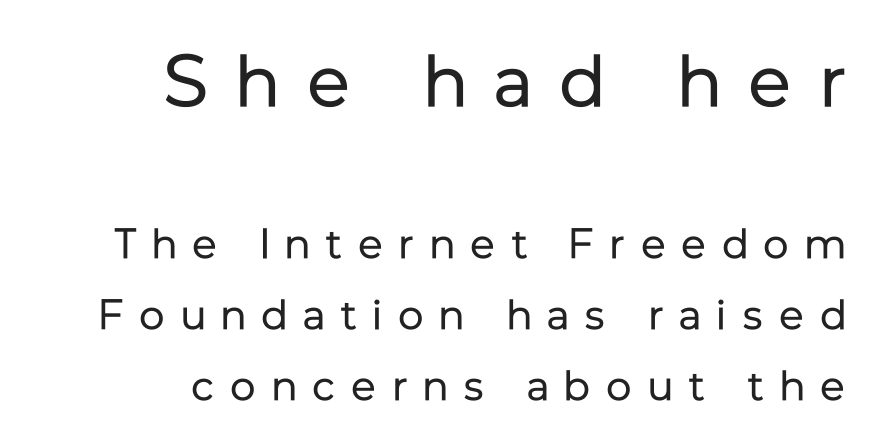
{"serif": "no", "italic": "no", "bold": "no", "weight": "regular", "width": "normal", "stroke_contrast": "low", "x_height": "medium", "monospaced": "no", "underline": "no", "align": "right", "line_spacing": "normal", "line_spacing_ratio": 1.69, "letter_spacing": "wide", "letter_spacing_em": 0.38, "larger_block": "first", "size_ratio": 1.74, "glyph_px": 73}
